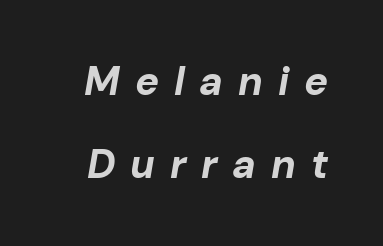
{"italic": "yes", "lean": "right", "slant_degrees": 10, "bold": "yes", "weight": "bold", "width": "normal", "stroke_contrast": "low", "x_height": "medium", "monospaced": "no", "underline": "no", "line_spacing": "loose", "line_spacing_ratio": 2.07, "letter_spacing": "wide", "letter_spacing_em": 0.37, "glyph_px": 40}
